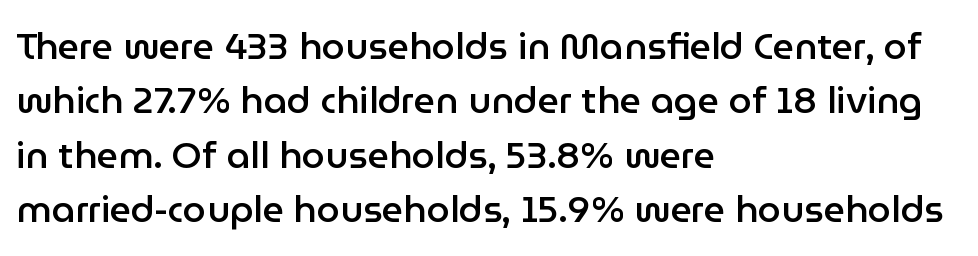
The passage shown is typed in a proportional face where columns would drift. The glyphs are unaccompanied by any horizontal stroke below them. Stroke terminals: plain, sans-serif. A classic flush-left, rag-right setting is used for this passage. The face used here is rendered with its standard letterfit. Leading: standard.
